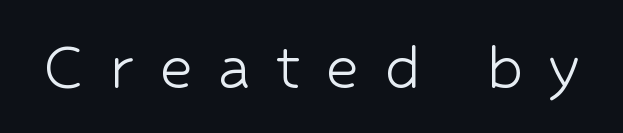
Posture: vertical. Think of a printed novel: that variable character pitch is what you see here. The designer went with a sans here, leaving each stem footless. The specimen omits any rule beneath the text block's lines.
